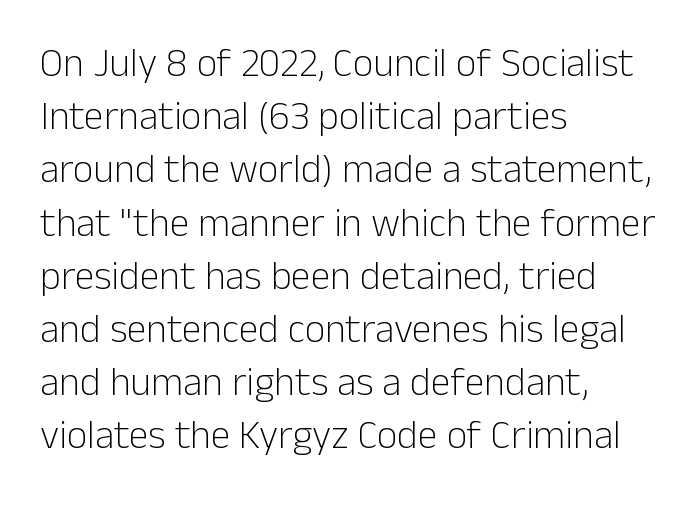
{"serif": "no", "italic": "no", "bold": "no", "weight": "light", "width": "normal", "stroke_contrast": "low", "x_height": "medium", "monospaced": "no", "underline": "no", "align": "left", "line_spacing": "normal", "line_spacing_ratio": 1.33, "letter_spacing": "normal", "letter_spacing_em": 0.0, "glyph_px": 40}
